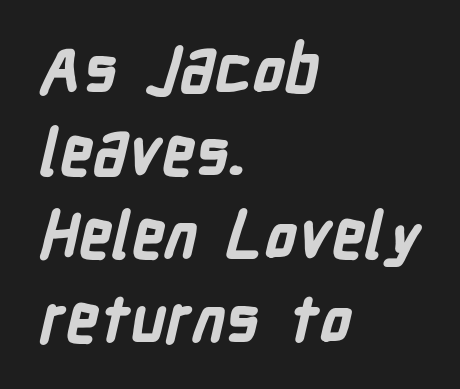
Leading: standard. I'd call this a sans setting — the letters go barefoot. Descender tails drop into unmarked territory. Think of a printed novel: that variable character pitch is what you see here.
